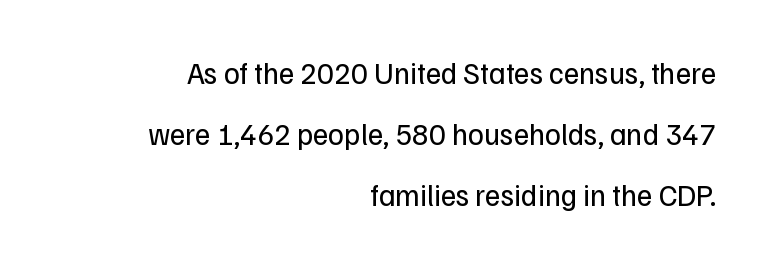
The rendering uses natural spacing where letterforms have individual widths. Each letter's strokes conclude bluntly, with no projecting serifs. The typeface has the unassuming heft of standard copy or less. The face used here is rendered with its standard letterfit.
